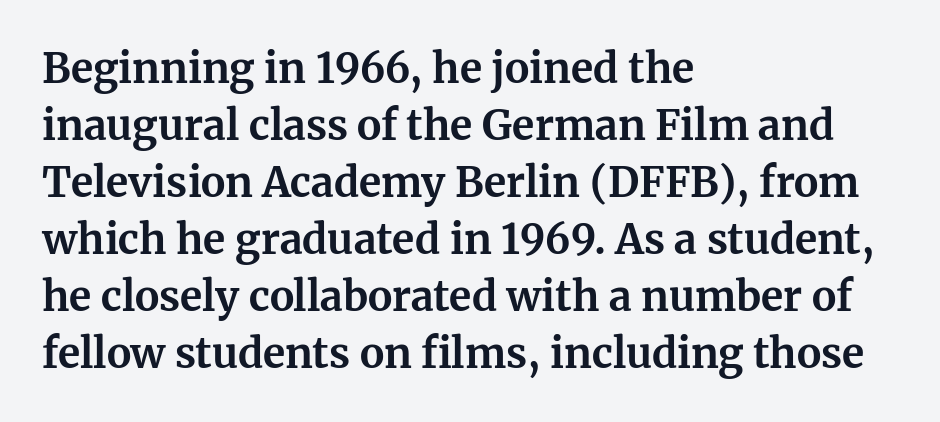
Q: Is the text bold? A: Yes.
Q: Is the text italic (slanted)? A: No, it is upright.
Q: Is the typeface a serif or a sans-serif typeface? A: Serif.
Q: Is the text underlined? A: No.
Q: How is the paragraph aligned? A: Left-aligned.
Q: Is the spacing between letters normal or unusually wide? A: Normal.
Q: Is the spacing between lines tight, normal or loose? A: Normal.
Q: Width (condensed, normal, or wide)? A: Normal.
Q: Stroke contrast? A: Medium.
Q: x-height? A: Medium.
Q: Monospaced? A: No.
